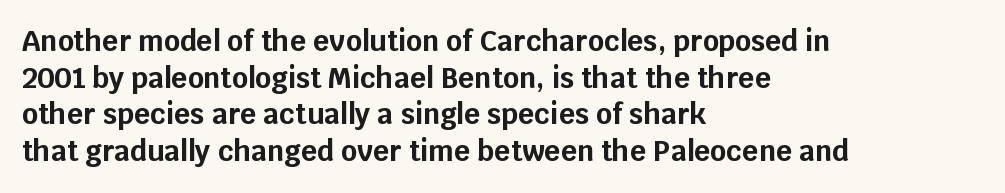
Q: Is the text bold? A: Yes.
Q: Is the text italic (slanted)? A: No, it is upright.
Q: Is the typeface a serif or a sans-serif typeface? A: Sans-serif.
Q: Is the text underlined? A: No.
Q: How is the paragraph aligned? A: Left-aligned.
Q: Is the spacing between letters normal or unusually wide? A: Normal.
Q: Is the spacing between lines tight, normal or loose? A: Normal.
Q: Width (condensed, normal, or wide)? A: Normal.
Q: Stroke contrast? A: Low.
Q: x-height? A: Large.
Q: Monospaced? A: No.
